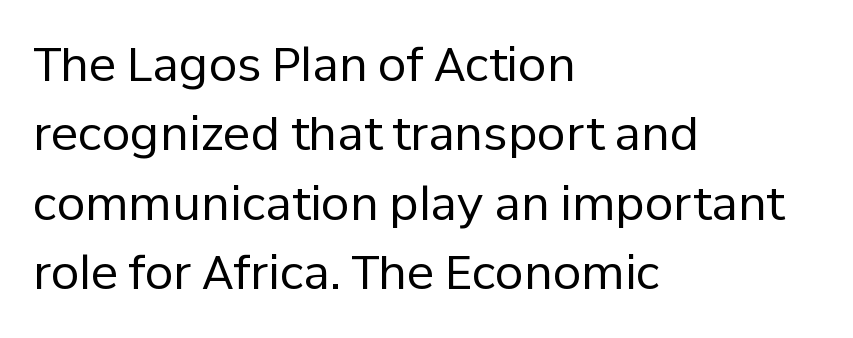
{"serif": "no", "italic": "no", "bold": "no", "weight": "regular", "width": "normal", "stroke_contrast": "low", "x_height": "medium", "monospaced": "no", "underline": "no", "align": "left", "line_spacing": "normal", "line_spacing_ratio": 1.51, "letter_spacing": "normal", "letter_spacing_em": 0.0, "glyph_px": 46}
